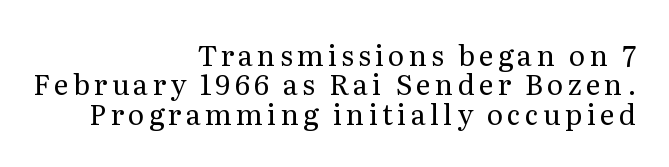
The image shows 28 px regular-weight serif type, upright; set right-aligned, tight line spacing (1.05x), not underlined; medium stroke contrast and a medium x-height.
